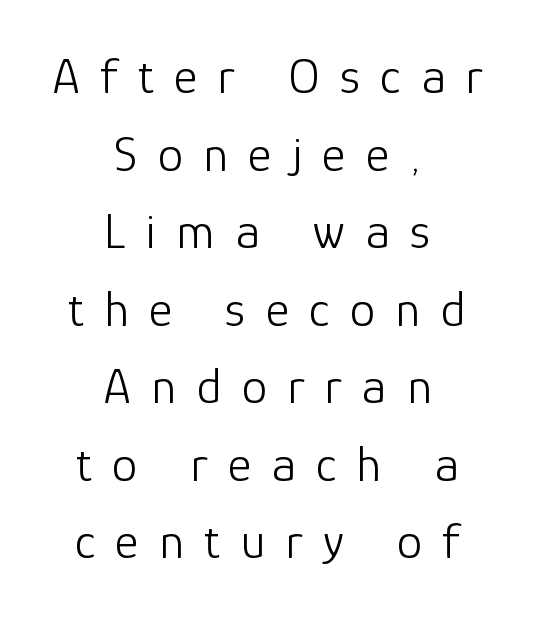
Do the characters align in a grid? No, the font is proportional. Serif or sans? Sans — the stroke terminals are bare. These lines are centered, leaving both edges ragged. The horizontal fit of the characters is loose and conspicuously gappy. The line-height multiplier appears to be the usual default.
